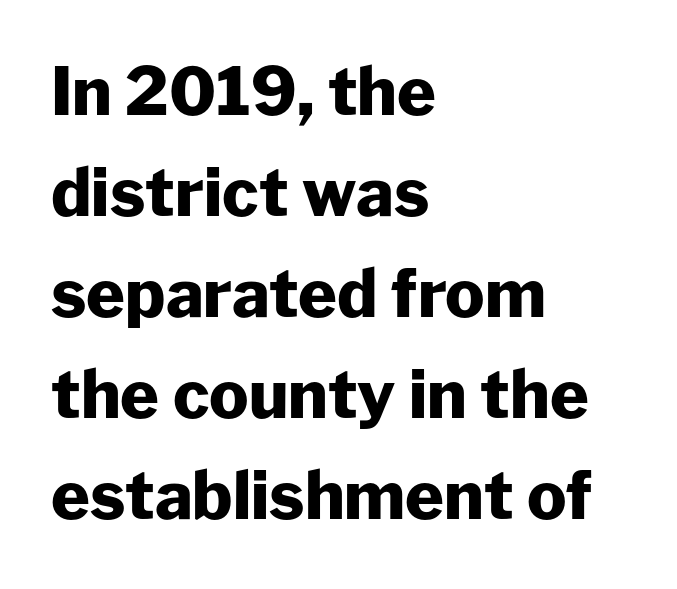
Q: Is the text bold? A: Yes.
Q: Is the text italic (slanted)? A: No, it is upright.
Q: Is the typeface a serif or a sans-serif typeface? A: Sans-serif.
Q: Is the text underlined? A: No.
Q: How is the paragraph aligned? A: Left-aligned.
Q: Is the spacing between letters normal or unusually wide? A: Normal.
Q: Is the spacing between lines tight, normal or loose? A: Normal.
Q: Width (condensed, normal, or wide)? A: Normal.
Q: Stroke contrast? A: Low.
Q: x-height? A: Medium.
Q: Monospaced? A: No.
